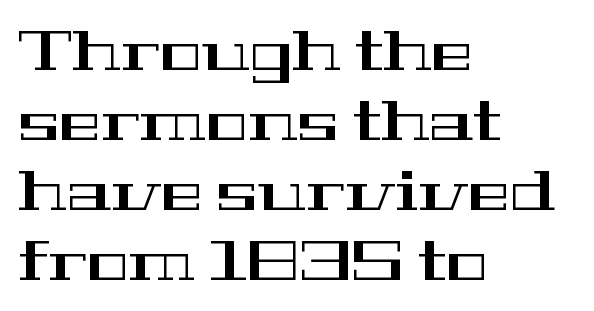
This is serif lettering, the kind often seen in printed books. Is this a fixed-width face? No — the glyphs have proportional, varying widths. The paragraph has a hard left edge and a soft right edge. Students, observe: this is what conventionally led text looks like. The strip under each line holds only bare page.
